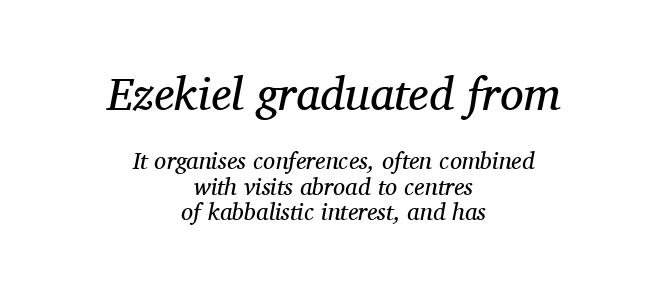
{"serif": "yes", "italic": "yes", "lean": "right", "slant_degrees": 11, "bold": "no", "weight": "regular", "width": "normal", "stroke_contrast": "medium", "x_height": "medium", "monospaced": "no", "underline": "no", "align": "center", "line_spacing": "tight", "line_spacing_ratio": 1.06, "letter_spacing": "normal", "letter_spacing_em": 0.0, "larger_block": "first", "size_ratio": 1.96, "glyph_px": 47}
